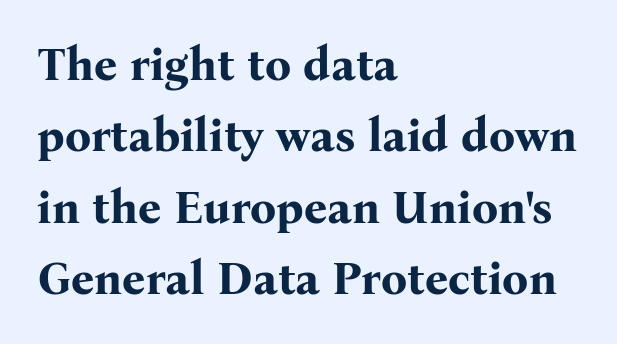
Q: Is the text bold? A: Yes.
Q: Is the text italic (slanted)? A: No, it is upright.
Q: Is the typeface a serif or a sans-serif typeface? A: Serif.
Q: Is the text underlined? A: No.
Q: How is the paragraph aligned? A: Left-aligned.
Q: Is the spacing between letters normal or unusually wide? A: Normal.
Q: Is the spacing between lines tight, normal or loose? A: Normal.
Q: Width (condensed, normal, or wide)? A: Normal.
Q: Stroke contrast? A: Medium.
Q: x-height? A: Medium.
Q: Monospaced? A: No.
